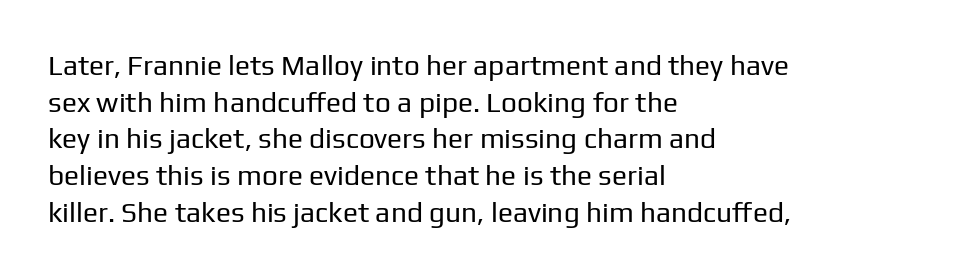
The image shows 28 px regular-weight sans-serif type, upright; set left-aligned, normal line spacing (1.31x), normal letter spacing, not underlined; low stroke contrast and a medium x-height.
